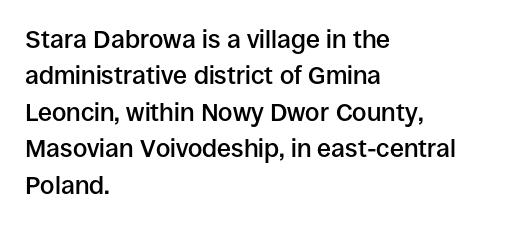
{"italic": "no", "bold": "semi", "underline": "no", "align": "left", "line_spacing": "normal", "line_spacing_ratio": 1.46, "letter_spacing": "normal", "letter_spacing_em": 0.0, "glyph_px": 25}
